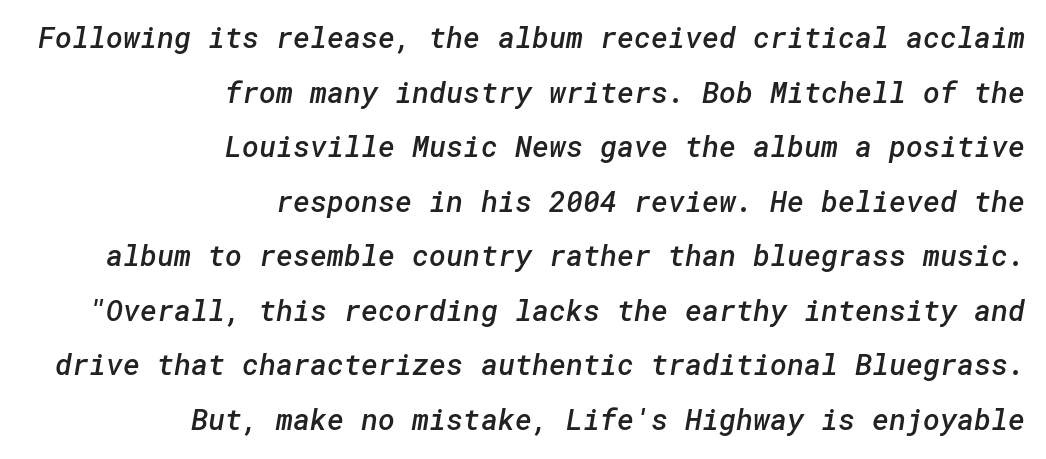
The line texture is even and compact thanks to regular tracking. Look at the bottom of the vertical strokes: they stop flat, with no serifs. On the weight axis this lands at semibold, roughly 600. Unmarked baselines from the first word to the last. Where is the straight margin? On the right.
